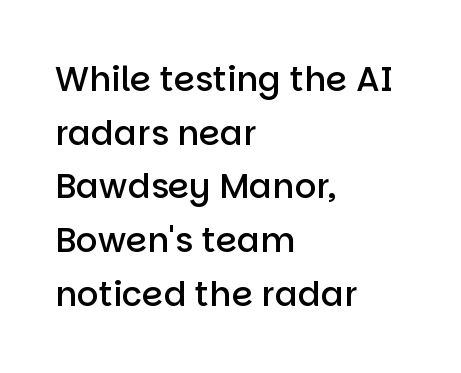
Q: Is the text bold? A: Semi-bold.
Q: Is the text italic (slanted)? A: No, it is upright.
Q: Is the typeface a serif or a sans-serif typeface? A: Sans-serif.
Q: Is the text underlined? A: No.
Q: How is the paragraph aligned? A: Left-aligned.
Q: Is the spacing between letters normal or unusually wide? A: Normal.
Q: Is the spacing between lines tight, normal or loose? A: Normal.
Q: Width (condensed, normal, or wide)? A: Normal.
Q: Stroke contrast? A: Low.
Q: x-height? A: Large.
Q: Monospaced? A: No.
